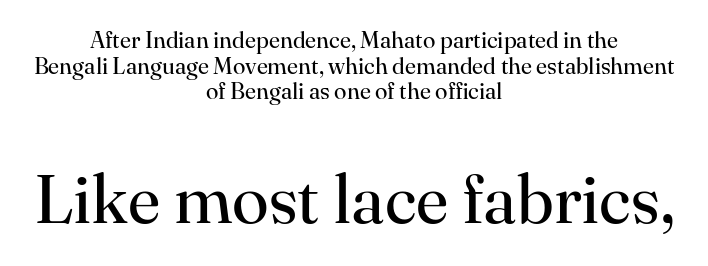
Q: Is the text bold? A: No.
Q: Is the text italic (slanted)? A: No, it is upright.
Q: Is the typeface a serif or a sans-serif typeface? A: Serif.
Q: Is the text underlined? A: No.
Q: How is the paragraph aligned? A: Centered.
Q: Is the spacing between letters normal or unusually wide? A: Normal.
Q: Is the spacing between lines tight, normal or loose? A: Tight.
Q: Which block of text is set in a larger size, the first (top) or the second (bottom)? A: The second (bottom) one.
Q: Width (condensed, normal, or wide)? A: Normal.
Q: Stroke contrast? A: High.
Q: x-height? A: Small.
Q: Monospaced? A: No.
